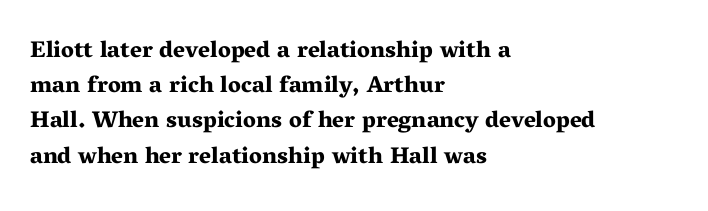
The image shows 23 px bold type, upright; set left-aligned, normal line spacing (1.53x), normal letter spacing, not underlined.
